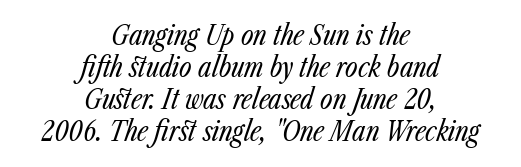
Q: Is the text bold? A: No.
Q: Is the text italic (slanted)? A: Yes, it leans right by about 23 degrees.
Q: Is the text underlined? A: No.
Q: How is the paragraph aligned? A: Centered.
Q: Is the spacing between letters normal or unusually wide? A: Normal.
